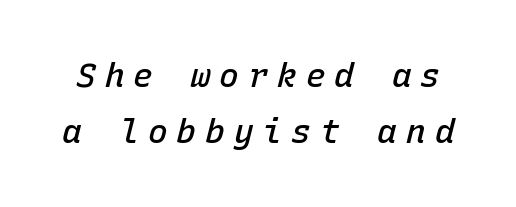
{"italic": "yes", "lean": "right", "slant_degrees": 15, "bold": "semi", "weight": "semibold", "width": "normal", "stroke_contrast": "low", "x_height": "medium", "monospaced": "yes", "underline": "no", "line_spacing": "normal", "line_spacing_ratio": 1.69, "letter_spacing": "wide", "letter_spacing_em": 0.27, "glyph_px": 33}
